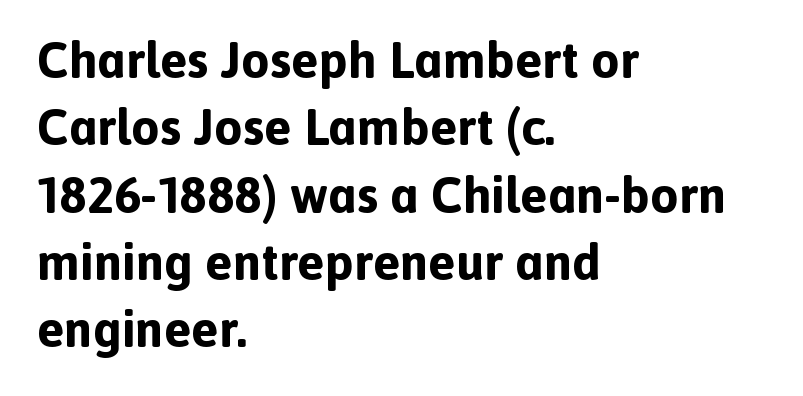
These lines are set flush left with a ragged right edge. The line-height multiplier appears to be the usual default. Tracking here is standard; glyphs follow each other at the usual distance. Do the letters lean? They stand straight.
